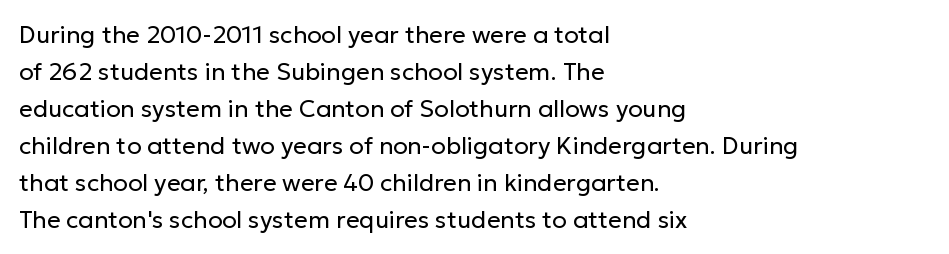
{"italic": "no", "bold": "no", "underline": "no", "align": "left", "line_spacing": "normal", "line_spacing_ratio": 1.54, "letter_spacing": "normal", "letter_spacing_em": 0.0, "glyph_px": 24}
